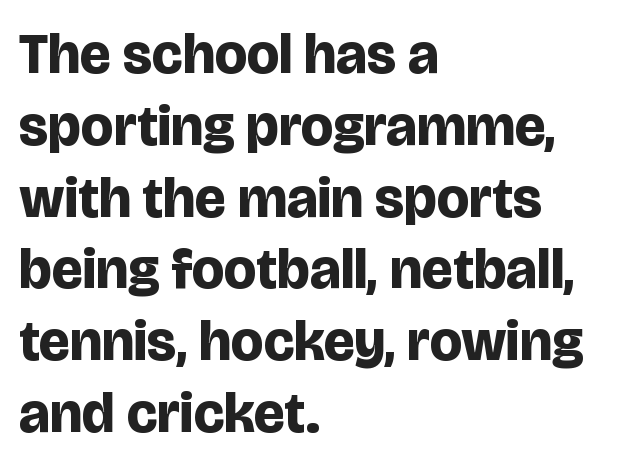
Q: Is the text bold? A: Yes.
Q: Is the text italic (slanted)? A: No, it is upright.
Q: Is the typeface a serif or a sans-serif typeface? A: Sans-serif.
Q: Is the text underlined? A: No.
Q: How is the paragraph aligned? A: Left-aligned.
Q: Is the spacing between letters normal or unusually wide? A: Normal.
Q: Is the spacing between lines tight, normal or loose? A: Normal.
Q: Width (condensed, normal, or wide)? A: Normal.
Q: Stroke contrast? A: Low.
Q: x-height? A: Large.
Q: Monospaced? A: No.
